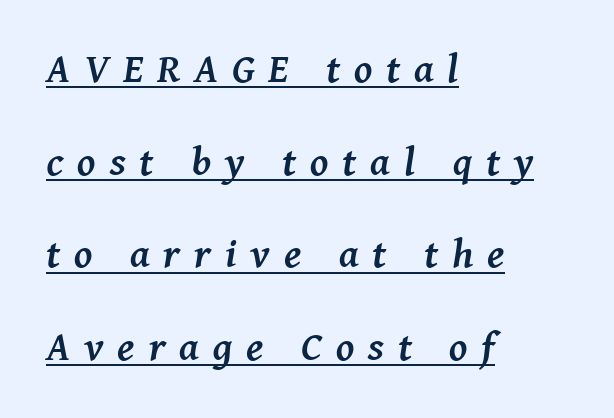
The image shows 41 px semibold serif type, italic (leaning right); set left-aligned, loose line spacing (2.26x), unusually wide letter spacing (+0.34 em), underlined; medium stroke contrast and a medium x-height.
